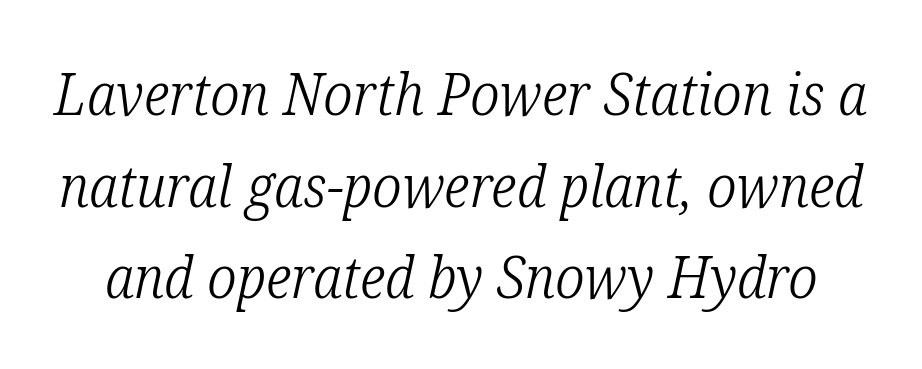
{"serif": "yes", "italic": "yes", "lean": "right", "slant_degrees": 12, "bold": "no", "weight": "light", "width": "condensed", "stroke_contrast": "low", "x_height": "medium", "monospaced": "no", "underline": "no", "line_spacing": "normal", "line_spacing_ratio": 1.58, "letter_spacing": "normal", "letter_spacing_em": 0.0, "glyph_px": 58}
